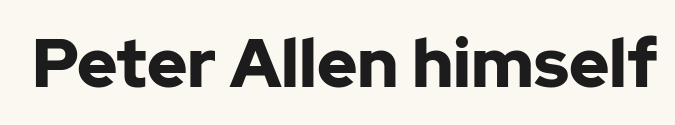
The letters advance in unequal steps, a hallmark of proportional type. Check under the words: just untouched page. Here the glyphs are tracked normally, forming tight word shapes. Pretty heavy lettering here — definitely bold. When letters stand straight like this, we call the style roman or upright. Font category for this specimen: sans-serif.
